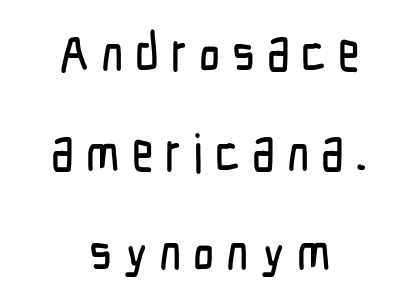
Q: Is the text italic (slanted)? A: No, it is upright.
Q: Is the typeface a serif or a sans-serif typeface? A: Sans-serif.
Q: Is the text underlined? A: No.
Q: How is the paragraph aligned? A: Centered.
Q: Is the spacing between letters normal or unusually wide? A: Unusually wide.
Q: Width (condensed, normal, or wide)? A: Condensed.
Q: Stroke contrast? A: Low.
Q: x-height? A: Medium.
Q: Monospaced? A: No.
